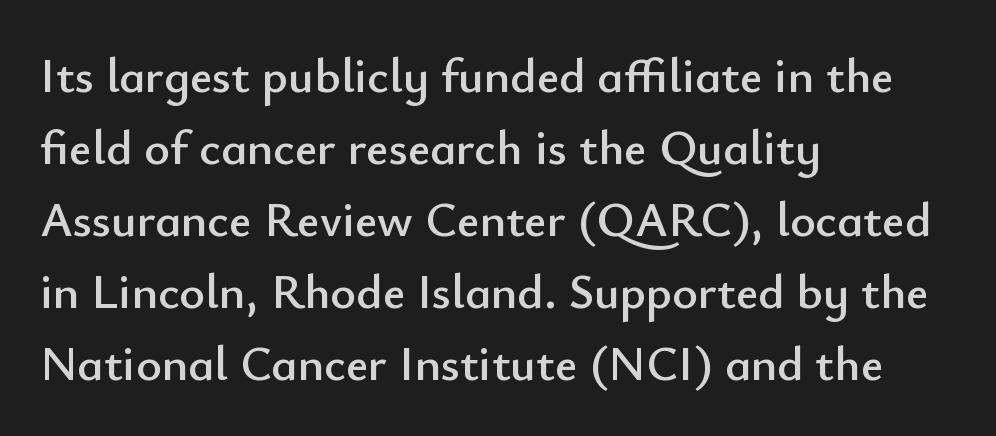
{"serif": "no", "italic": "no", "width": "normal", "stroke_contrast": "low", "x_height": "small", "monospaced": "no", "underline": "no", "align": "left", "line_spacing": "normal", "line_spacing_ratio": 1.47, "letter_spacing": "normal", "letter_spacing_em": 0.0, "glyph_px": 49}
